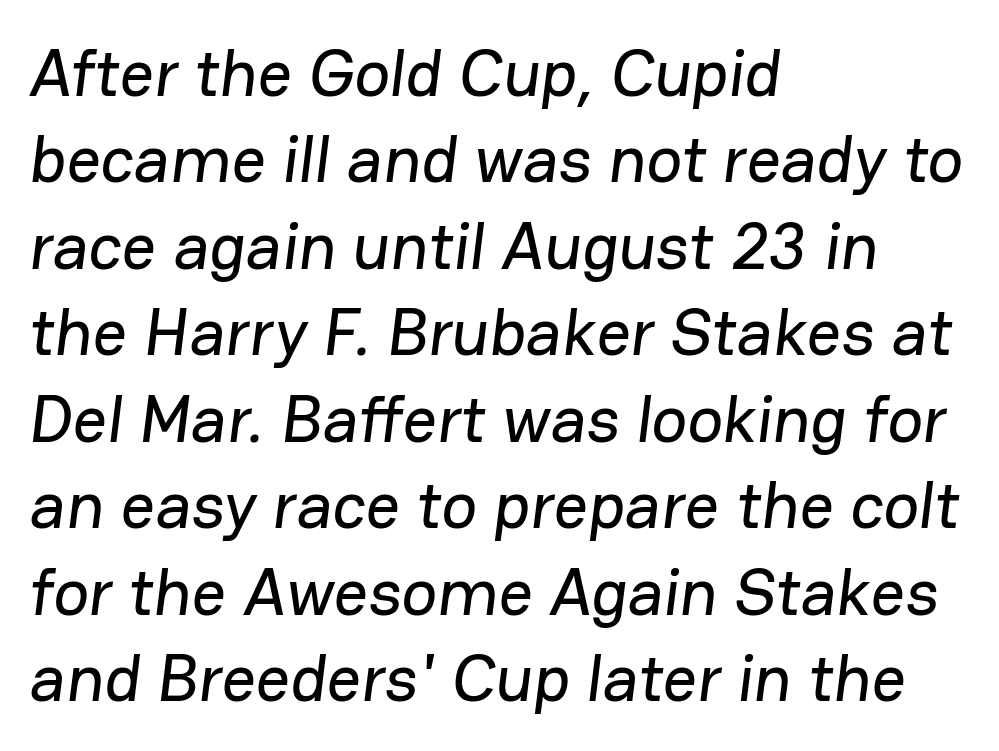
The image shows 67 px sans-serif type; set left-aligned, normal line spacing (1.29x), normal letter spacing, not underlined; low stroke contrast and a medium x-height.
